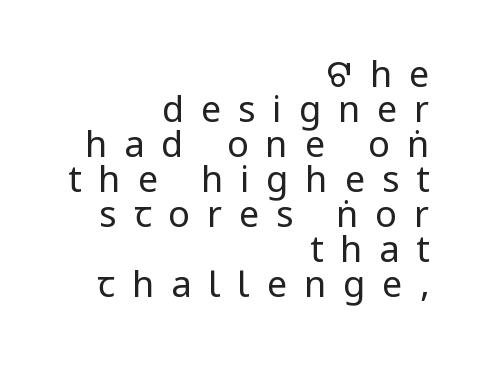
Beneath every word, the page is bare. These glyphs show unthickened strokes, regular width or finer. Vertically, the passage feels compressed, each row crowding the next. Look at the tracking — it's clearly loosened, letters drifting apart.
